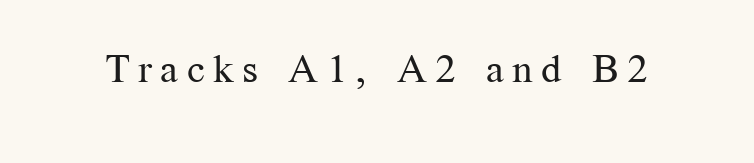
{"serif": "yes", "italic": "no", "bold": "no", "weight": "regular", "width": "normal", "stroke_contrast": "medium", "x_height": "medium", "monospaced": "no", "underline": "no", "letter_spacing": "wide", "letter_spacing_em": 0.21, "glyph_px": 40}
